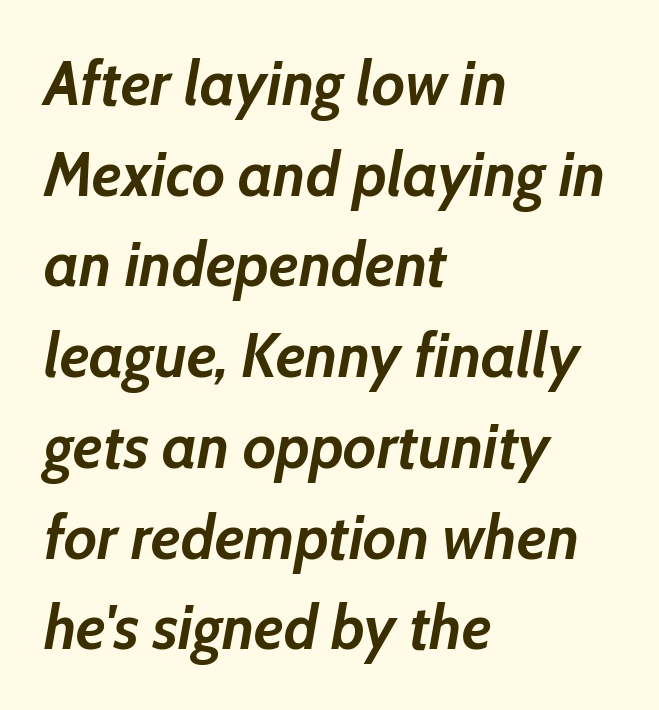
{"italic": "yes", "lean": "right", "slant_degrees": 10, "bold": "yes", "weight": "semibold", "width": "normal", "stroke_contrast": "low", "x_height": "medium", "monospaced": "no", "underline": "no", "align": "left", "line_spacing": "normal", "line_spacing_ratio": 1.44, "letter_spacing": "normal", "letter_spacing_em": 0.0, "glyph_px": 63}
